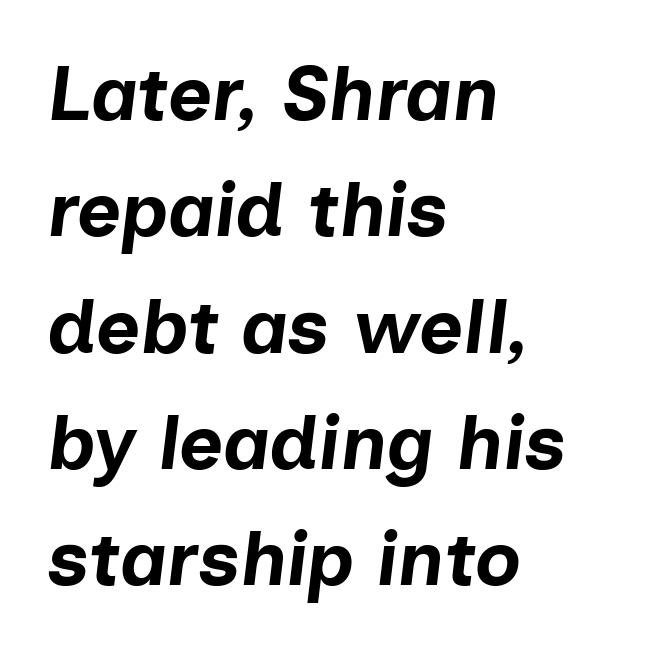
{"italic": "yes", "lean": "right", "slant_degrees": 7, "bold": "yes", "weight": "bold", "width": "normal", "stroke_contrast": "low", "x_height": "medium", "monospaced": "no", "underline": "no", "align": "left", "line_spacing": "normal", "line_spacing_ratio": 1.53, "letter_spacing": "normal", "letter_spacing_em": 0.0, "glyph_px": 76}
